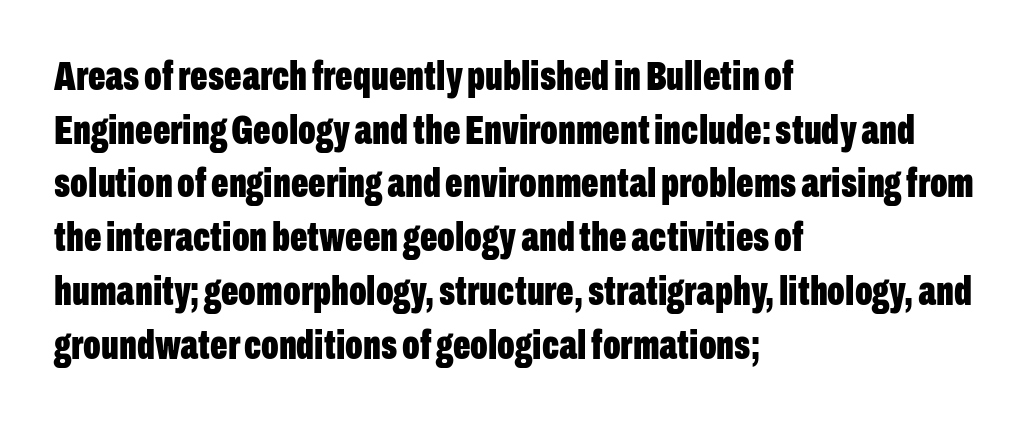
Q: Is the text bold? A: Yes.
Q: Is the text italic (slanted)? A: No, it is upright.
Q: Is the typeface a serif or a sans-serif typeface? A: Sans-serif.
Q: Is the text underlined? A: No.
Q: How is the paragraph aligned? A: Left-aligned.
Q: Is the spacing between letters normal or unusually wide? A: Normal.
Q: Is the spacing between lines tight, normal or loose? A: Normal.
Q: Width (condensed, normal, or wide)? A: Condensed.
Q: Stroke contrast? A: Low.
Q: x-height? A: Medium.
Q: Monospaced? A: No.
